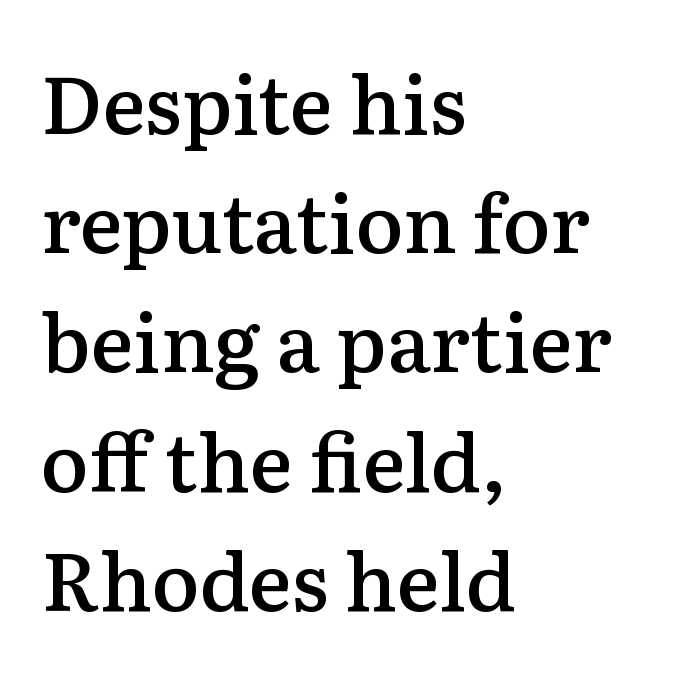
The image shows 80 px semibold serif type, upright; set left-aligned, normal line spacing (1.49x), normal letter spacing, not underlined; medium stroke contrast and a medium x-height.
